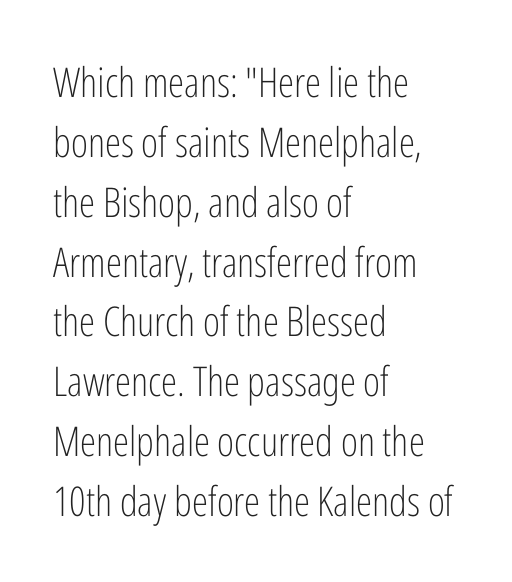
Q: Is the text bold? A: No.
Q: Is the text italic (slanted)? A: No, it is upright.
Q: Is the typeface a serif or a sans-serif typeface? A: Sans-serif.
Q: Is the text underlined? A: No.
Q: How is the paragraph aligned? A: Left-aligned.
Q: Is the spacing between letters normal or unusually wide? A: Normal.
Q: Is the spacing between lines tight, normal or loose? A: Normal.
Q: Width (condensed, normal, or wide)? A: Condensed.
Q: Stroke contrast? A: Low.
Q: x-height? A: Medium.
Q: Monospaced? A: No.
